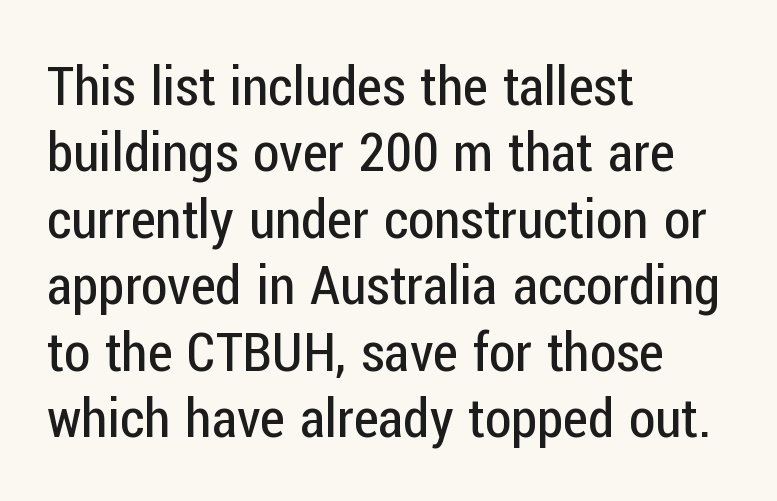
The image shows 54 px regular-weight, condensed sans-serif type, upright; set left-aligned, line spacing 1.23x, normal letter spacing, not underlined; low stroke contrast and a medium x-height.
